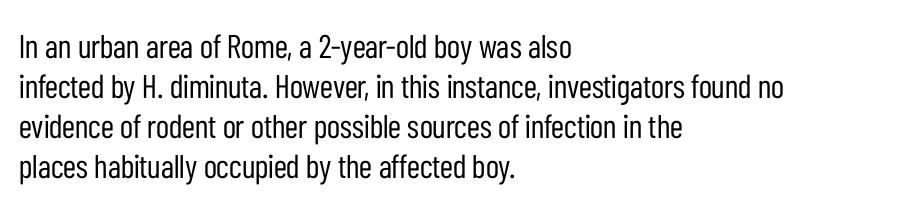
The image shows 33 px regular-weight, condensed sans-serif type, upright; set left-aligned, line spacing 1.21x, normal letter spacing, not underlined; low stroke contrast and a medium x-height.
